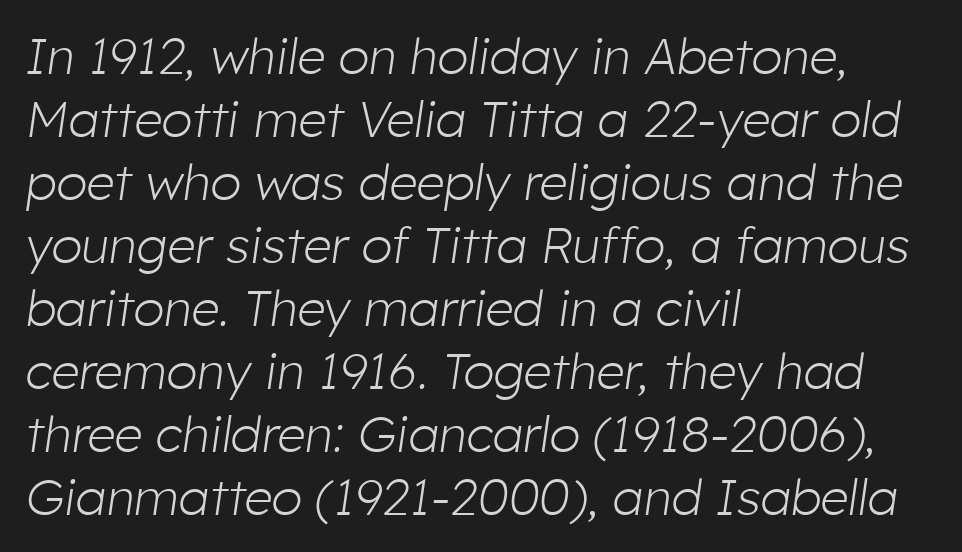
Q: Is the text bold? A: No.
Q: Is the text italic (slanted)? A: Yes, it leans right by about 8 degrees.
Q: Is the text underlined? A: No.
Q: How is the paragraph aligned? A: Left-aligned.
Q: Is the spacing between letters normal or unusually wide? A: Normal.
Q: Is the spacing between lines tight, normal or loose? A: Normal.
Q: Width (condensed, normal, or wide)? A: Normal.
Q: Stroke contrast? A: Low.
Q: x-height? A: Medium.
Q: Monospaced? A: No.
